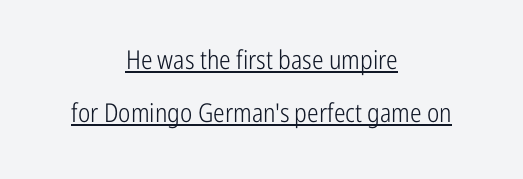
Q: Is the text bold? A: No.
Q: Is the text italic (slanted)? A: No, it is upright.
Q: Is the text underlined? A: Yes.
Q: How is the paragraph aligned? A: Centered.
Q: Is the spacing between letters normal or unusually wide? A: Normal.
Q: Is the spacing between lines tight, normal or loose? A: Loose.
